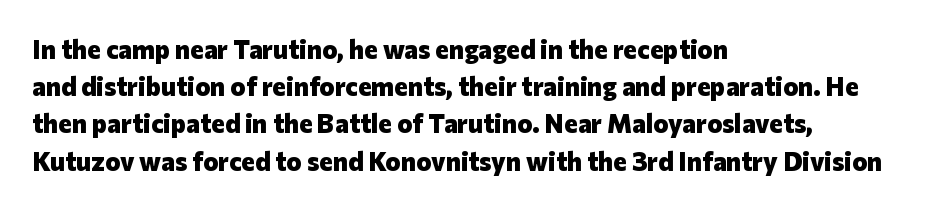
Notice how descenders clear the ascenders below comfortably — that's standard leading. Compared with an ordinary text face, these strokes are far heavier — a full bold. Compared with typical body copy, the letter spacing here is the same. Italic: no, the glyphs are upright roman. The rag falls on the right side of this text block. Descenders hang freely into open space.
